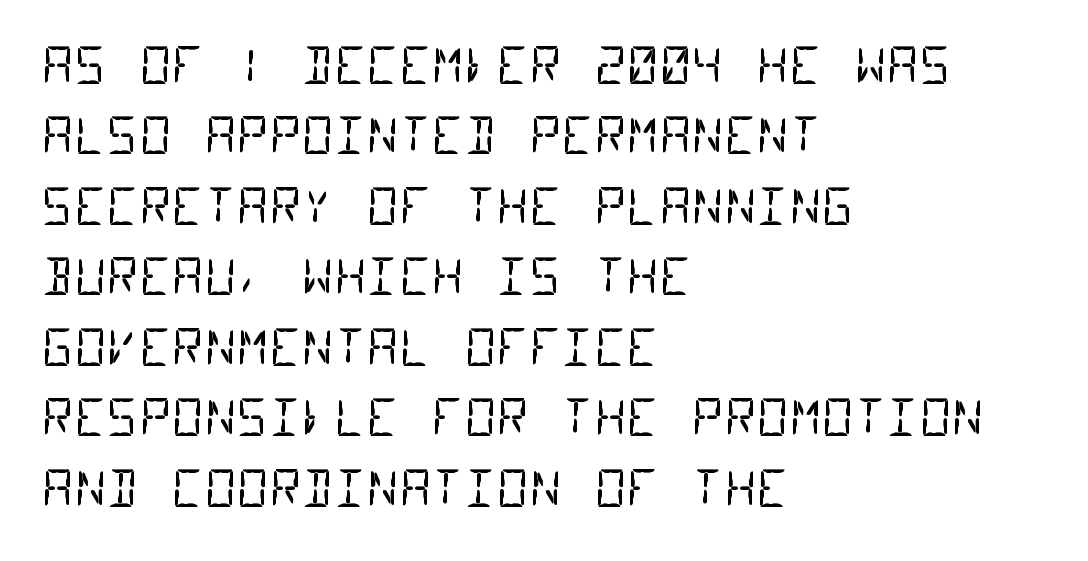
{"serif": "no", "bold": "no", "weight": "regular", "width": "condensed", "stroke_contrast": "low", "x_height": "large", "monospaced": "yes", "underline": "no", "align": "left", "line_spacing": "normal", "line_spacing_ratio": 1.41, "letter_spacing": "normal", "letter_spacing_em": 0.0, "glyph_px": 50}
